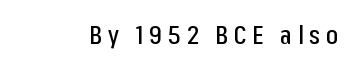
The image shows 26 px text type, upright; set unusually wide letter spacing (+0.22 em), not underlined.
